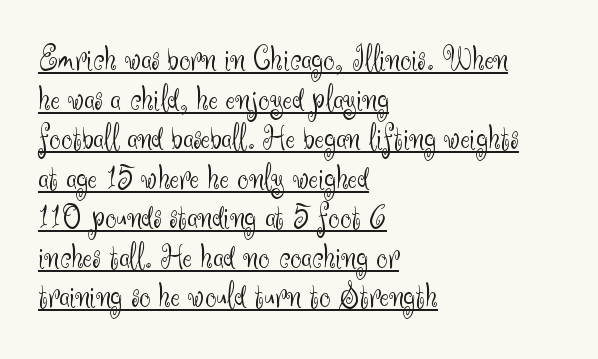
The image shows 35 px light sans-serif type, upright; set left-aligned, tight line spacing (1.13x), normal letter spacing, underlined; medium stroke contrast and a small x-height.
